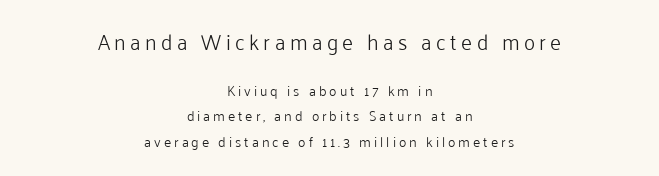
{"italic": "no", "bold": "no", "underline": "no", "align": "center", "line_spacing_ratio": 1.82, "letter_spacing": "wide", "letter_spacing_em": 0.21, "larger_block": "first", "size_ratio": 1.5, "glyph_px": 21}
